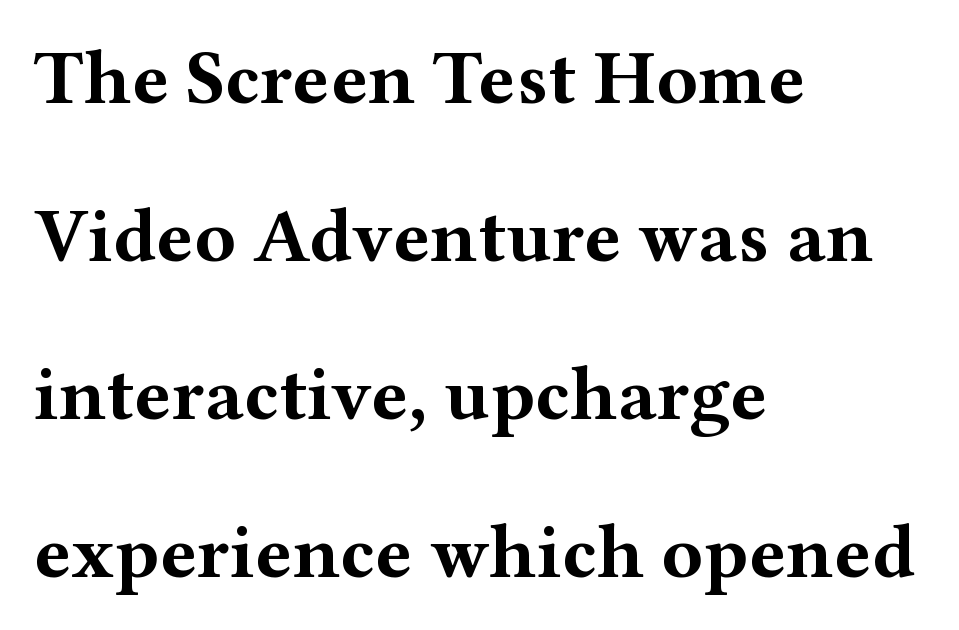
{"serif": "yes", "italic": "no", "bold": "yes", "weight": "bold", "width": "wide", "stroke_contrast": "medium", "x_height": "medium", "monospaced": "no", "underline": "no", "align": "left", "line_spacing": "loose", "line_spacing_ratio": 2.05, "letter_spacing": "normal", "letter_spacing_em": 0.0, "glyph_px": 77}
